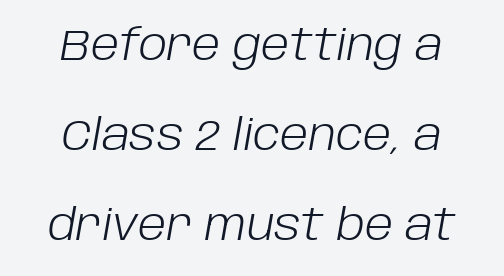
{"italic": "yes", "lean": "right", "slant_degrees": 10, "bold": "no", "weight": "light", "width": "normal", "stroke_contrast": "low", "x_height": "large", "monospaced": "no", "underline": "no", "align": "center", "line_spacing": "loose", "line_spacing_ratio": 2.09, "letter_spacing": "normal", "letter_spacing_em": 0.0, "glyph_px": 43}
